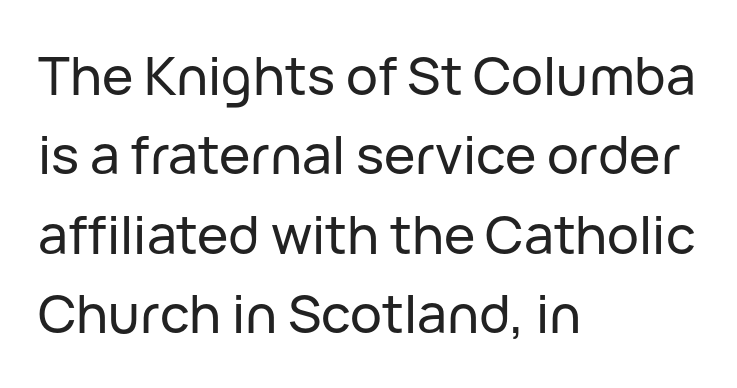
{"serif": "no", "italic": "no", "width": "normal", "stroke_contrast": "low", "x_height": "medium", "monospaced": "no", "underline": "no", "align": "left", "line_spacing": "normal", "line_spacing_ratio": 1.5, "letter_spacing": "normal", "letter_spacing_em": 0.0, "glyph_px": 53}
